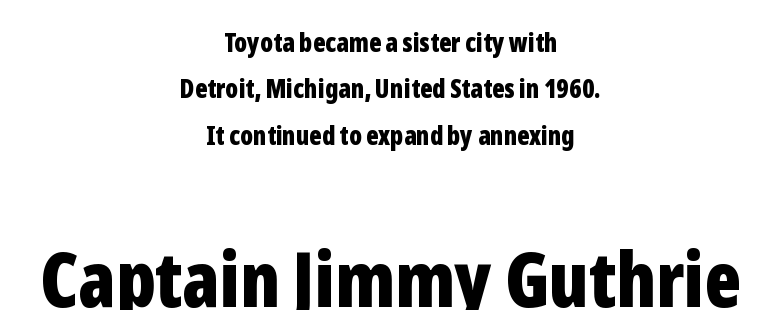
The image shows 77 px bold, condensed sans-serif type, upright; set centered, line spacing 1.78x, normal letter spacing, not underlined; the second (bottom) block is 2.96x larger; low stroke contrast and a medium x-height.
